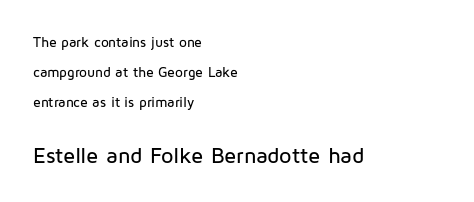
The image shows 22 px text type, upright; set left-aligned, loose line spacing (2.16x), normal letter spacing, not underlined; the second (bottom) block is 1.57x larger.
